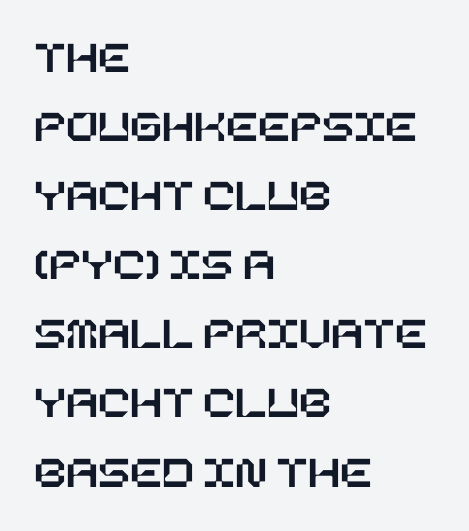
{"italic": "no", "width": "normal", "stroke_contrast": "low", "x_height": "large", "underline": "no", "align": "left", "line_spacing": "normal", "line_spacing_ratio": 1.47, "letter_spacing": "normal", "letter_spacing_em": 0.0, "glyph_px": 47}
